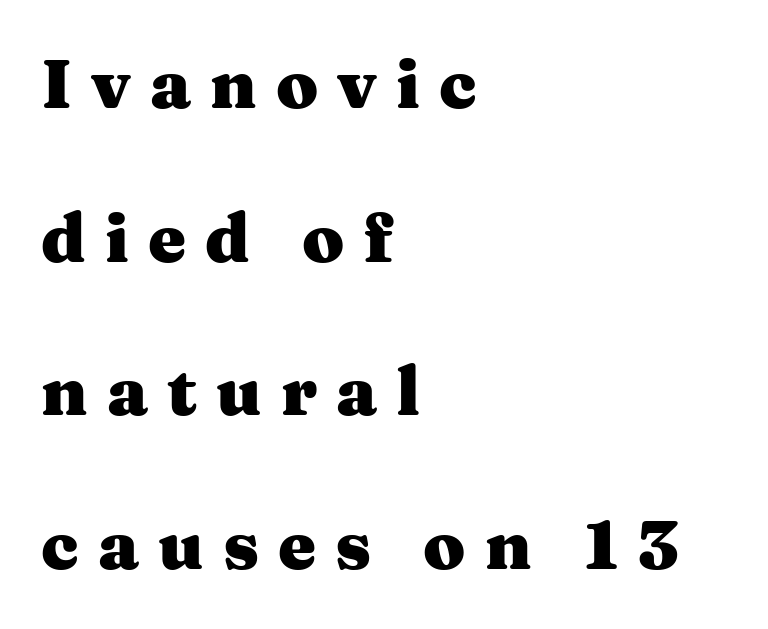
Here the designer chose a conventional face with non-uniform glyph widths. Underlining? Definitely not there. The vertical gap from one line to the next is large. A serif font was chosen for this passage. Caption: multi-line text, flush left, ragged right.
